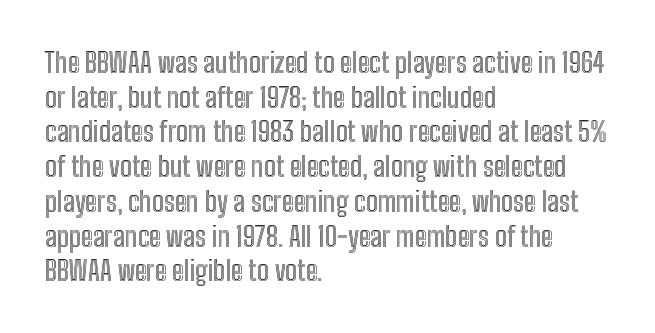
The image shows 28 px condensed type, upright; set left-aligned, line spacing 1.24x, normal letter spacing, not underlined; a medium x-height.
